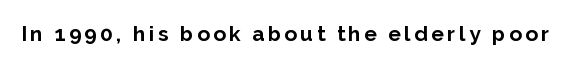
The image shows 21 px bold type, upright; set not underlined.
